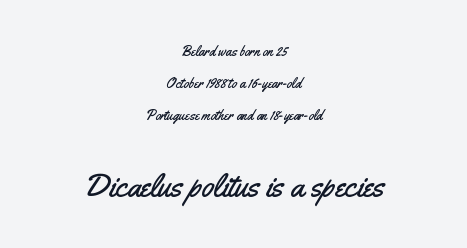
{"serif": "no", "width": "condensed", "stroke_contrast": "medium", "x_height": "small", "monospaced": "no", "underline": "no", "align": "center", "line_spacing": "loose", "line_spacing_ratio": 2.29, "letter_spacing": "normal", "letter_spacing_em": 0.0, "larger_block": "second", "size_ratio": 2.29, "glyph_px": 32}
